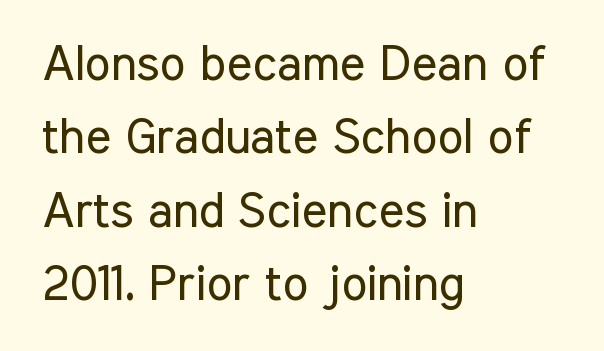
Each line starts at the same left margin while the right side varies. Tracking value appears to be zero — textbook default spacing. Think of a printed novel: that variable character pitch is what you see here. Serif or sans? Sans — the stroke terminals are bare. Rows of type keep a routine distance in the vertical direction. Lines of text with bare space underneath.
